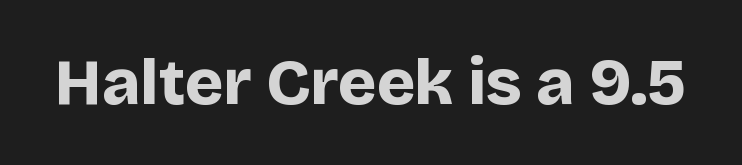
Q: Is the text bold? A: Yes.
Q: Is the text italic (slanted)? A: No, it is upright.
Q: Is the typeface a serif or a sans-serif typeface? A: Sans-serif.
Q: Is the text underlined? A: No.
Q: Is the spacing between letters normal or unusually wide? A: Normal.
Q: Width (condensed, normal, or wide)? A: Normal.
Q: Stroke contrast? A: Low.
Q: x-height? A: Large.
Q: Monospaced? A: No.
